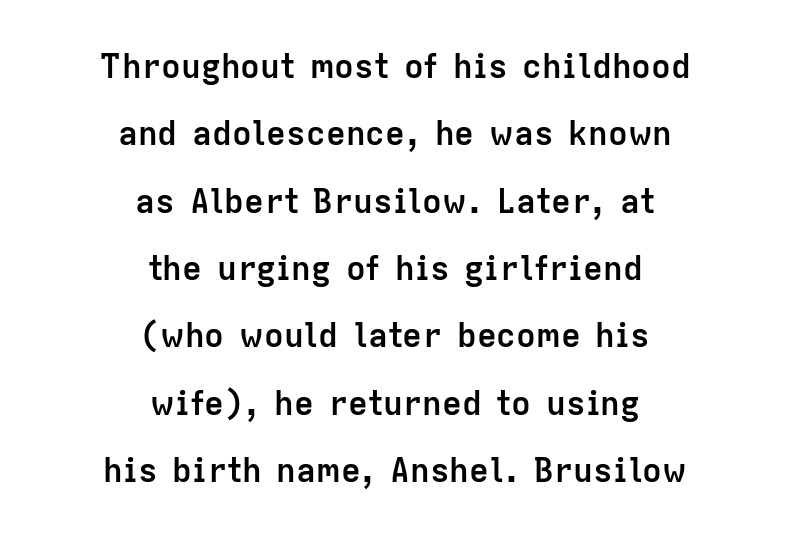
Q: Is the text bold? A: Yes.
Q: Is the text italic (slanted)? A: No, it is upright.
Q: Is the typeface a serif or a sans-serif typeface? A: Sans-serif.
Q: Is the text underlined? A: No.
Q: How is the paragraph aligned? A: Centered.
Q: Is the spacing between letters normal or unusually wide? A: Normal.
Q: Is the spacing between lines tight, normal or loose? A: Loose.
Q: Width (condensed, normal, or wide)? A: Normal.
Q: Stroke contrast? A: Low.
Q: x-height? A: Medium.
Q: Monospaced? A: No.
